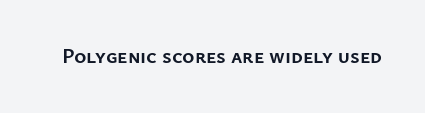
Q: Is the text bold? A: Yes.
Q: Is the text italic (slanted)? A: No, it is upright.
Q: Is the text underlined? A: No.
Q: Is the spacing between letters normal or unusually wide? A: Normal.
